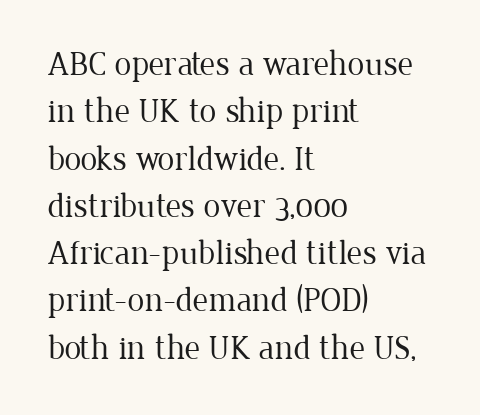
Q: Is the text bold? A: No.
Q: Is the text italic (slanted)? A: No, it is upright.
Q: Is the typeface a serif or a sans-serif typeface? A: Serif.
Q: Is the text underlined? A: No.
Q: How is the paragraph aligned? A: Left-aligned.
Q: Is the spacing between letters normal or unusually wide? A: Normal.
Q: Is the spacing between lines tight, normal or loose? A: Normal.
Q: Width (condensed, normal, or wide)? A: Normal.
Q: Stroke contrast? A: Low.
Q: x-height? A: Medium.
Q: Monospaced? A: No.
